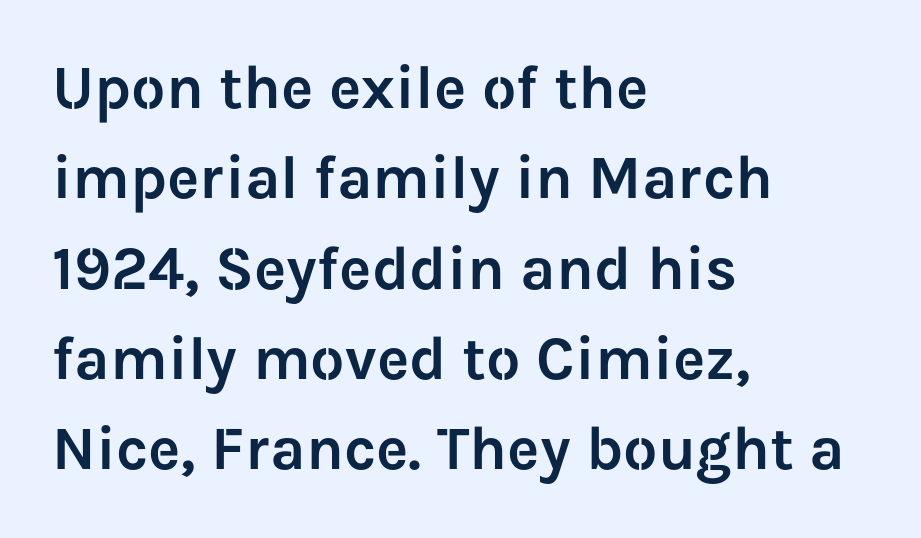
The image shows 61 px sans-serif type, upright; set left-aligned, normal line spacing (1.48x), normal letter spacing, not underlined; low stroke contrast and a medium x-height.
